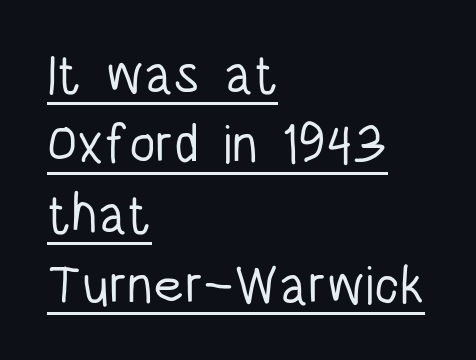
{"serif": "no", "italic": "no", "bold": "no", "weight": "light", "width": "condensed", "stroke_contrast": "low", "x_height": "large", "monospaced": "no", "underline": "yes", "align": "left", "line_spacing": "normal", "line_spacing_ratio": 1.3, "letter_spacing": "normal", "letter_spacing_em": 0.0, "glyph_px": 54}
